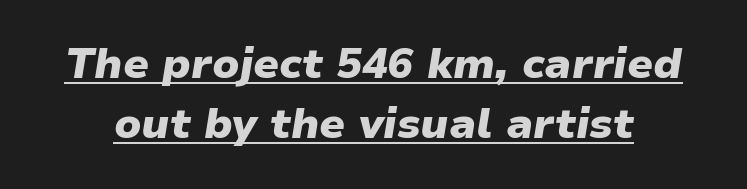
The rendering uses natural spacing where letterforms have individual widths. Quick note: interline space is typical. Look at the tracking — it's just the regular setting, nothing added. The glyphs have the mass of a bold cut.
